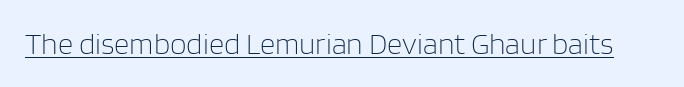
Q: Is the text bold? A: No.
Q: Is the text italic (slanted)? A: No, it is upright.
Q: Is the typeface a serif or a sans-serif typeface? A: Sans-serif.
Q: Is the text underlined? A: Yes.
Q: Is the spacing between letters normal or unusually wide? A: Normal.
Q: Width (condensed, normal, or wide)? A: Normal.
Q: Stroke contrast? A: Low.
Q: x-height? A: Large.
Q: Monospaced? A: No.
